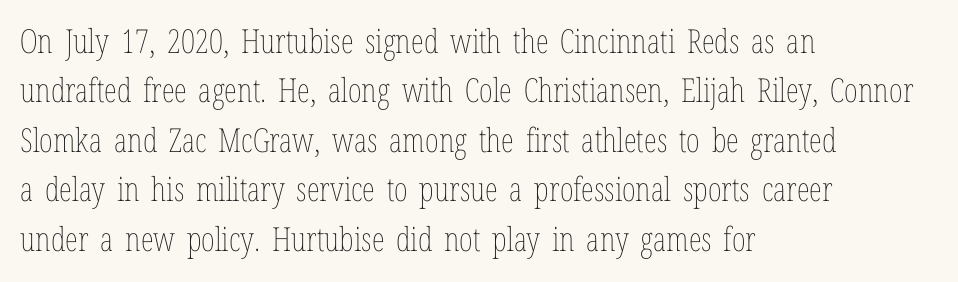
Looks like regular typesetting: each glyph gets only the width it needs. The line-height multiplier appears to be the usual default. A clean baseline with only descenders dipping below it. How are the letters spaced? Ordinarily, with no added tracking. These lines stack with their left ends in a neat column. Summary of weight: not heavy and not bold.
